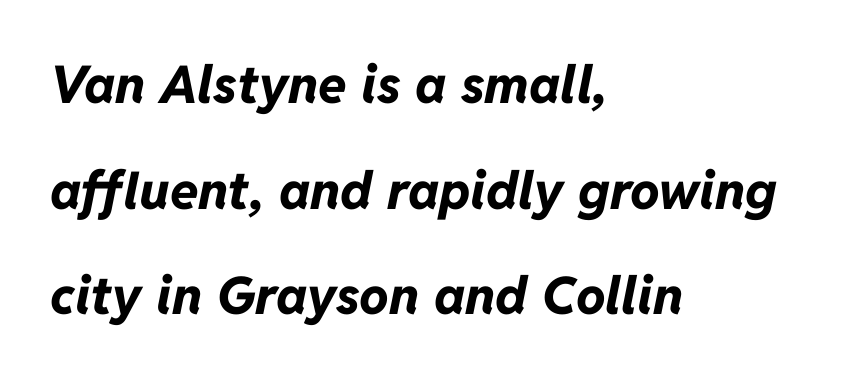
These lines keep a tight, regular rhythm from letter to letter. The area under the type is left untouched. The paragraph has a hard left edge and a soft right edge. Airy leading. Here the designer chose a conventional face with non-uniform glyph widths.
